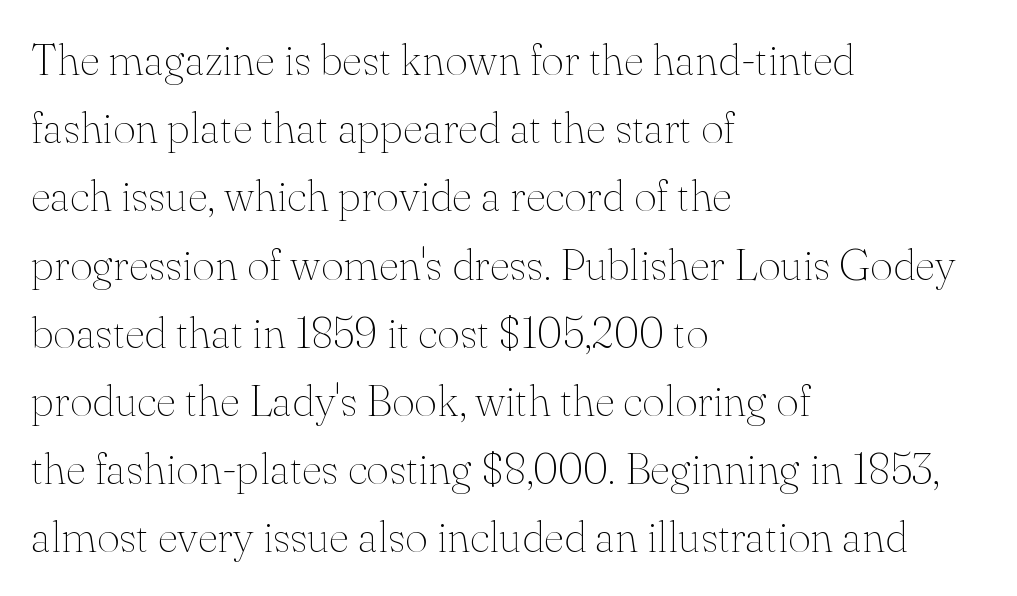
{"serif": "yes", "italic": "no", "bold": "no", "weight": "thin", "width": "normal", "stroke_contrast": "medium", "x_height": "small", "monospaced": "no", "underline": "no", "align": "left", "line_spacing": "normal", "line_spacing_ratio": 1.55, "letter_spacing": "normal", "letter_spacing_em": 0.0, "glyph_px": 44}
